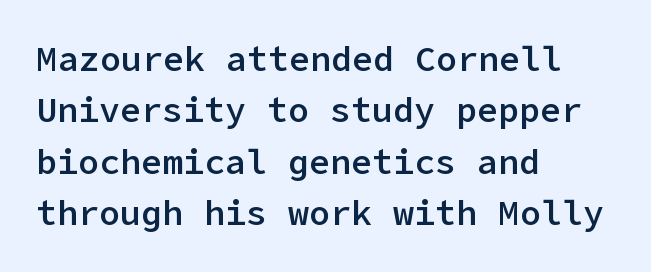
Q: Is the text bold? A: Semi-bold.
Q: Is the text italic (slanted)? A: No, it is upright.
Q: Is the typeface a serif or a sans-serif typeface? A: Sans-serif.
Q: Is the text underlined? A: No.
Q: How is the paragraph aligned? A: Left-aligned.
Q: Is the spacing between letters normal or unusually wide? A: Normal.
Q: Is the spacing between lines tight, normal or loose? A: Normal.
Q: Width (condensed, normal, or wide)? A: Normal.
Q: Stroke contrast? A: Low.
Q: x-height? A: Medium.
